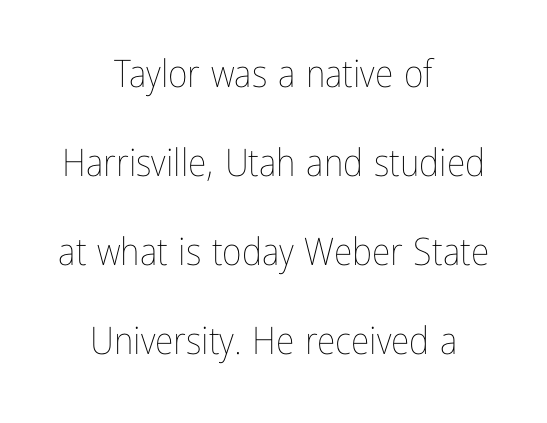
Q: Is the text bold? A: No.
Q: Is the text italic (slanted)? A: No, it is upright.
Q: Is the text underlined? A: No.
Q: How is the paragraph aligned? A: Centered.
Q: Is the spacing between letters normal or unusually wide? A: Normal.
Q: Is the spacing between lines tight, normal or loose? A: Loose.
Q: Width (condensed, normal, or wide)? A: Condensed.
Q: Stroke contrast? A: Low.
Q: x-height? A: Medium.
Q: Monospaced? A: No.
